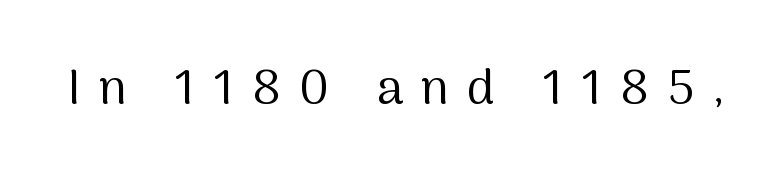
The image shows 48 px regular-weight sans-serif type, upright; set unusually wide letter spacing (+0.38 em), not underlined; medium stroke contrast and a medium x-height.
